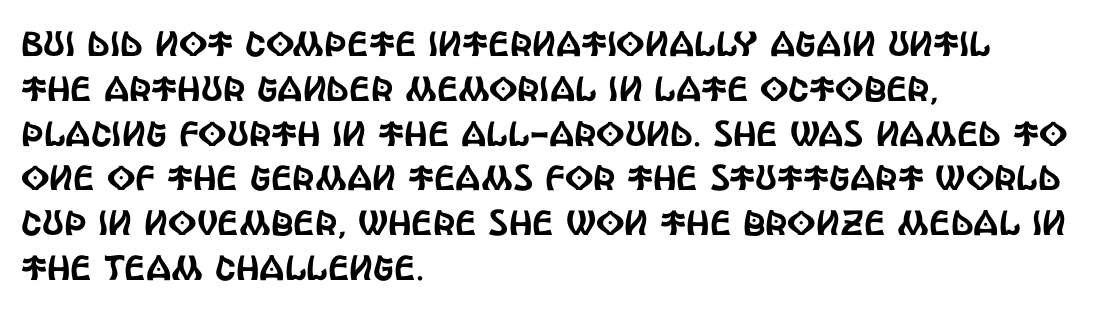
Left-aligned paragraph, ragged on the right. Nope, not italic — everything's standing straight. Here the glyphs are tracked normally, forming tight word shapes. You can tell from the bare stems that sans-serif type was used. Think of a printed novel: that variable character pitch is what you see here.
